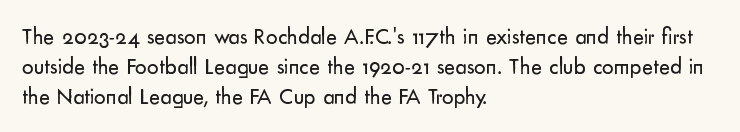
Q: Is the text bold? A: No.
Q: Is the text italic (slanted)? A: No, it is upright.
Q: Is the text underlined? A: No.
Q: How is the paragraph aligned? A: Left-aligned.
Q: Is the spacing between letters normal or unusually wide? A: Normal.
Q: Is the spacing between lines tight, normal or loose? A: Normal.
